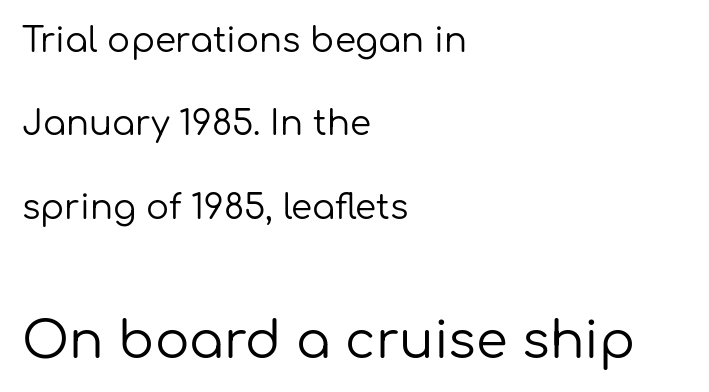
To sum up the face: it is a sans, with no serifs. The font's upright variant was chosen for this text. A student would notice the bottom passage is typeset larger than what precedes it. Here the glyphs are tracked normally, forming tight word shapes. No heavy texture on the line: the type isn't bold.
